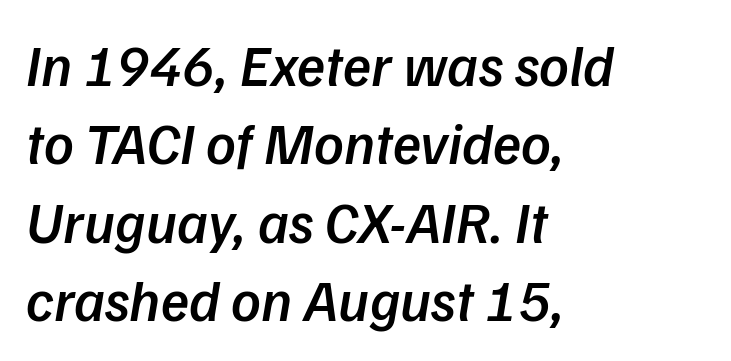
Q: Is the text bold? A: Semi-bold.
Q: Is the typeface a serif or a sans-serif typeface? A: Sans-serif.
Q: Is the text underlined? A: No.
Q: How is the paragraph aligned? A: Left-aligned.
Q: Is the spacing between letters normal or unusually wide? A: Normal.
Q: Is the spacing between lines tight, normal or loose? A: Normal.
Q: Width (condensed, normal, or wide)? A: Normal.
Q: Stroke contrast? A: Low.
Q: x-height? A: Medium.
Q: Monospaced? A: No.
